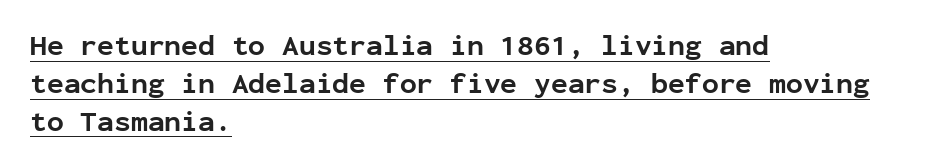
The image shows 28 px bold sans-serif type, upright, monospaced; set left-aligned, normal line spacing (1.35x), normal letter spacing, underlined; low stroke contrast and a medium x-height.
